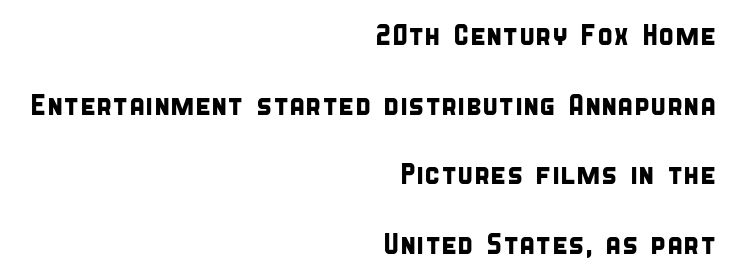
Honestly, there is no underline to notice here at all. Unlike a traditional serif, this face leaves its strokes unadorned. Think of a printed novel: that variable character pitch is what you see here. Short and long lines alike share a common ending point at right. Widely set lines give the paragraph a tall, airy silhouette.
